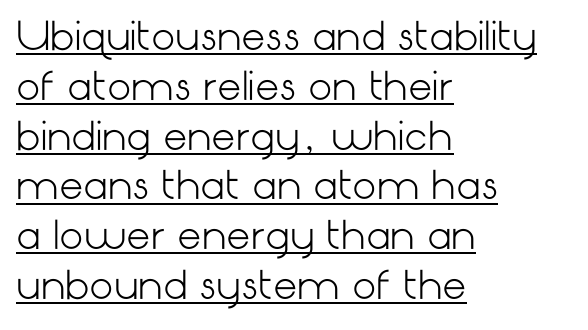
Q: Is the text bold? A: No.
Q: Is the text italic (slanted)? A: No, it is upright.
Q: Is the typeface a serif or a sans-serif typeface? A: Sans-serif.
Q: Is the text underlined? A: Yes.
Q: How is the paragraph aligned? A: Left-aligned.
Q: Is the spacing between letters normal or unusually wide? A: Normal.
Q: Is the spacing between lines tight, normal or loose? A: Normal.
Q: Width (condensed, normal, or wide)? A: Normal.
Q: Stroke contrast? A: Low.
Q: x-height? A: Medium.
